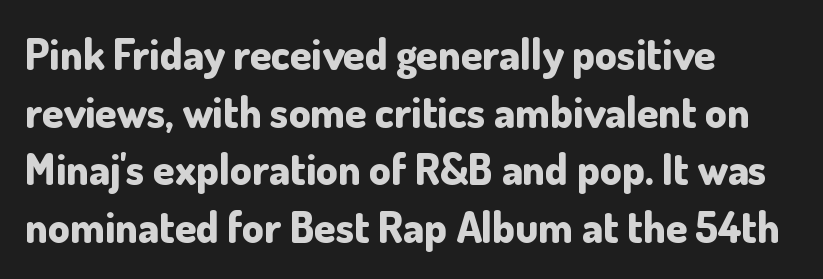
The image shows 43 px bold sans-serif type, upright; set left-aligned, normal line spacing (1.34x), normal letter spacing, not underlined; low stroke contrast and a small x-height.
